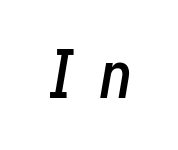
Observe the wide spacing: letters keep a clear distance from each other. Yep, that's italic — everything's leaning. Bare-footed words on every line.
